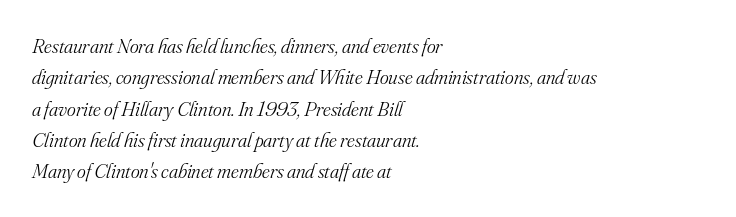
Q: Is the text bold? A: No.
Q: Is the text italic (slanted)? A: Yes, it leans right by about 16 degrees.
Q: Is the text underlined? A: No.
Q: How is the paragraph aligned? A: Left-aligned.
Q: Is the spacing between letters normal or unusually wide? A: Normal.
Q: Is the spacing between lines tight, normal or loose? A: Normal.
